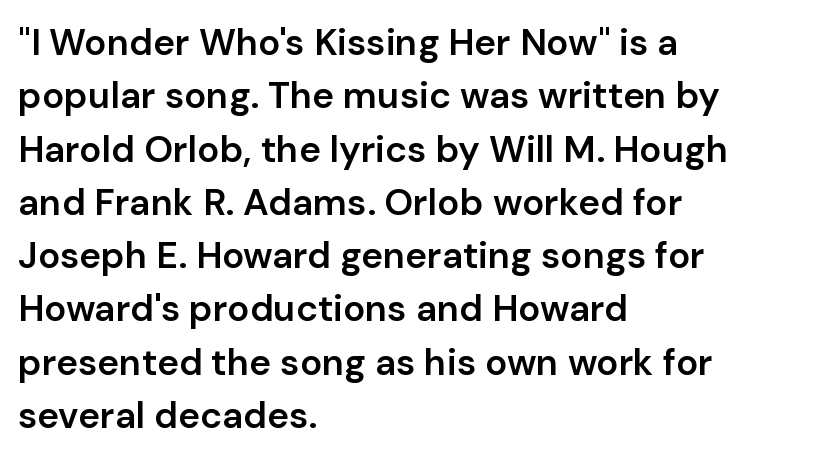
{"serif": "no", "italic": "no", "bold": "semi", "weight": "semibold", "width": "normal", "stroke_contrast": "low", "x_height": "medium", "monospaced": "no", "underline": "no", "align": "left", "line_spacing": "normal", "line_spacing_ratio": 1.44, "letter_spacing": "normal", "letter_spacing_em": 0.0, "glyph_px": 37}
